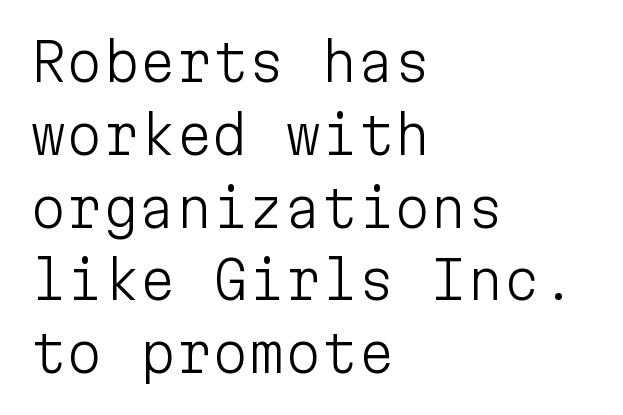
{"serif": "no", "italic": "no", "bold": "no", "weight": "light", "width": "normal", "stroke_contrast": "low", "x_height": "medium", "monospaced": "yes", "underline": "no", "align": "left", "line_spacing": "normal", "line_spacing_ratio": 1.4, "letter_spacing": "normal", "letter_spacing_em": 0.0, "glyph_px": 52}
